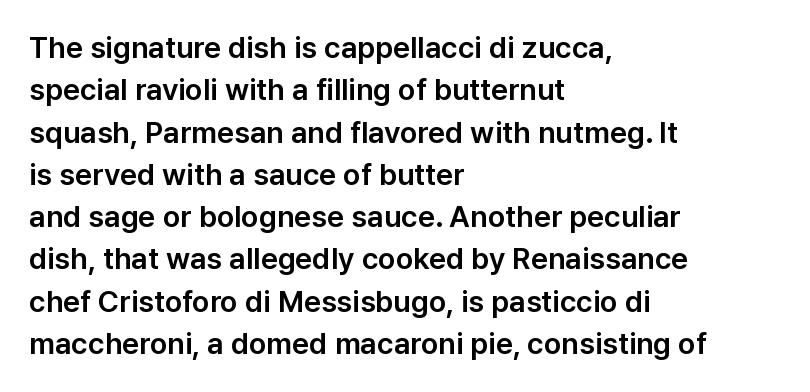
You can tell from the bare stems that sans-serif type was used. If you drew a line through each stem, it would be perfectly vertical. There is no visible air inserted between adjacent glyphs. Note the varied advance widths — an 'i' is clearly narrower than an 'm'.
